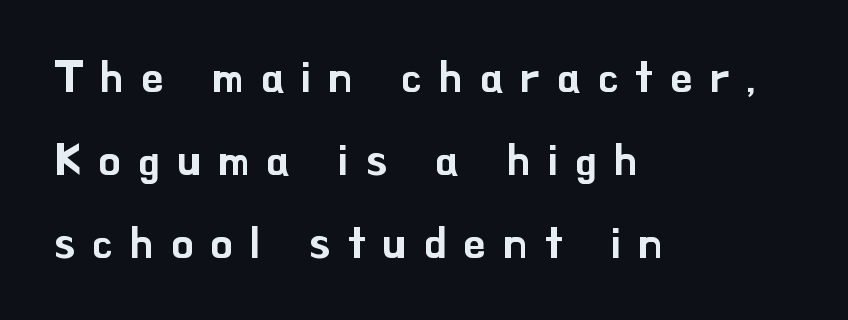
{"serif": "no", "italic": "no", "width": "normal", "stroke_contrast": "low", "x_height": "small", "monospaced": "no", "underline": "no", "align": "left", "line_spacing_ratio": 1.89, "letter_spacing": "wide", "letter_spacing_em": 0.39, "glyph_px": 44}
